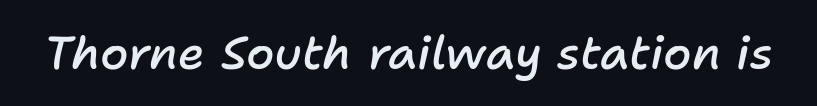
Q: Is the text bold? A: Semi-bold.
Q: Is the text italic (slanted)? A: Yes, it leans right by about 11 degrees.
Q: Is the text underlined? A: No.
Q: Is the spacing between letters normal or unusually wide? A: Normal.
Q: Width (condensed, normal, or wide)? A: Normal.
Q: Stroke contrast? A: Low.
Q: x-height? A: Medium.
Q: Monospaced? A: No.
